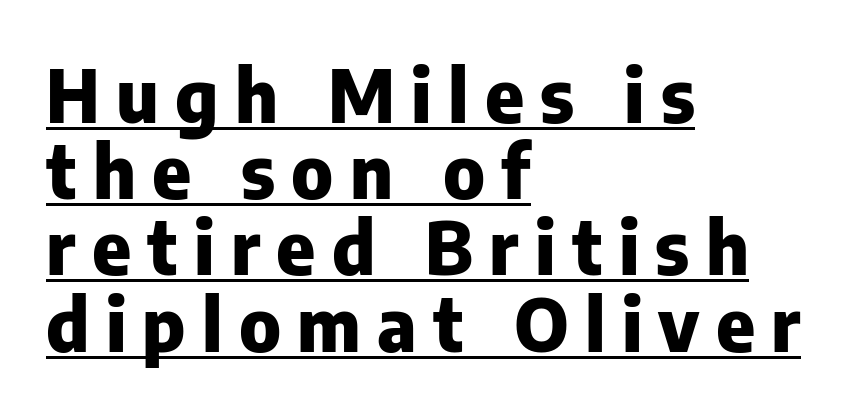
The image shows 74 px heavy sans-serif type, upright; set left-aligned, tight line spacing (1.03x), unusually wide letter spacing (+0.22 em), underlined; low stroke contrast and a medium x-height.
